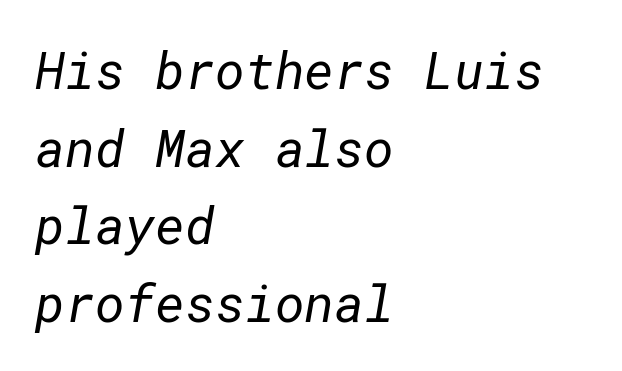
The image shows 51 px regular-weight sans-serif type; set left-aligned, normal line spacing (1.52x), normal letter spacing, not underlined; low stroke contrast and a medium x-height.
